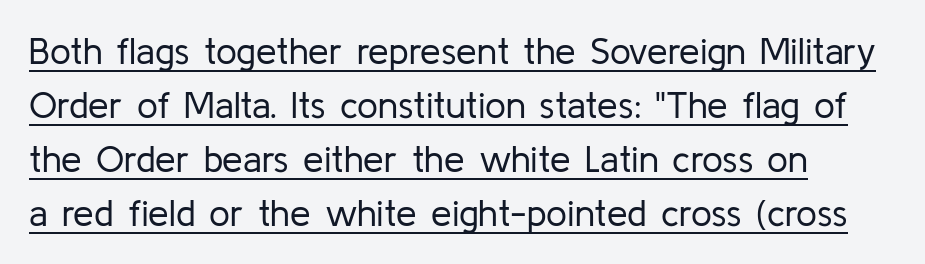
The passage shown stacks its lines at a standard gap. You can tell it's not italic because the verticals are truly vertical. Each line of the rendering has a horizontal stroke beneath the glyphs. Weight class: somewhere from thin through regular. Does the type have serifs? No, each stem ends abruptly.
